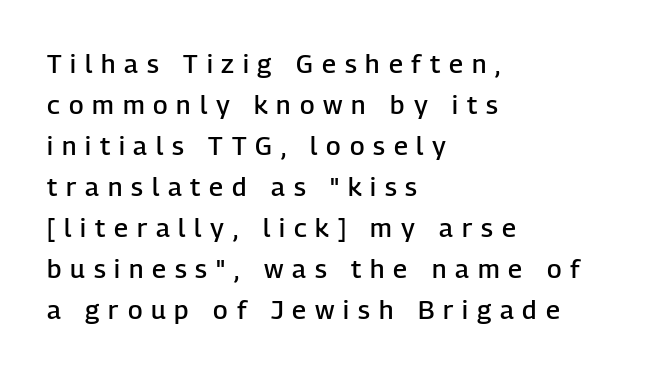
The image shows 26 px text type, upright; set left-aligned, normal line spacing (1.58x), unusually wide letter spacing (+0.34 em), not underlined.
